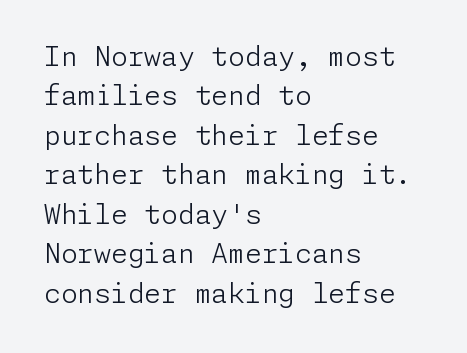
Quick note: not italic, upright. Is the stroke heavy? The answer is a plain regular-or-lighter. The setting favours the left margin, as ordinary paragraphs usually do. Has an underline been added? It has not. Tracking here is standard; glyphs follow each other at the usual distance. Line spacing here is normal.
